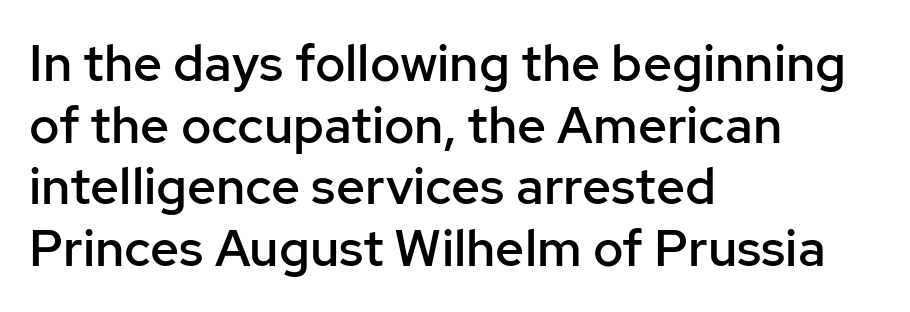
{"serif": "no", "italic": "no", "bold": "semi", "weight": "semibold", "width": "normal", "stroke_contrast": "low", "x_height": "medium", "monospaced": "no", "underline": "no", "align": "left", "line_spacing_ratio": 1.21, "letter_spacing": "normal", "letter_spacing_em": 0.0, "glyph_px": 51}
